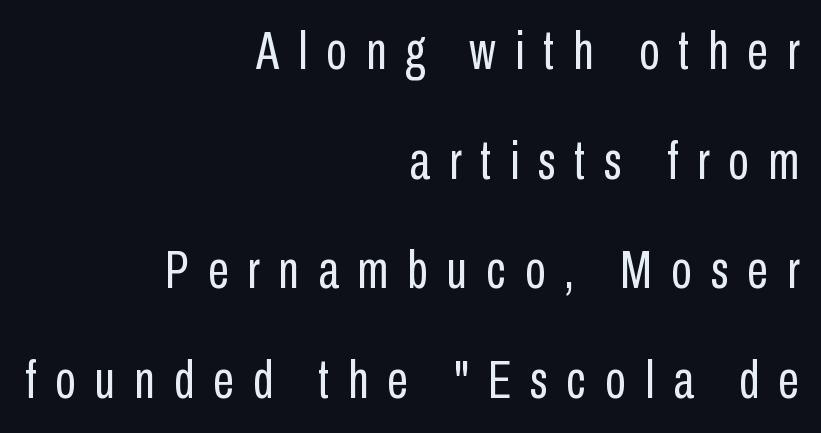
The font's upright variant was chosen for this text. Proportional: the letters do not fall into vertical columns. Notice the wide empty band between every row — that's loose leading. The gap between lines stays unmarked.
